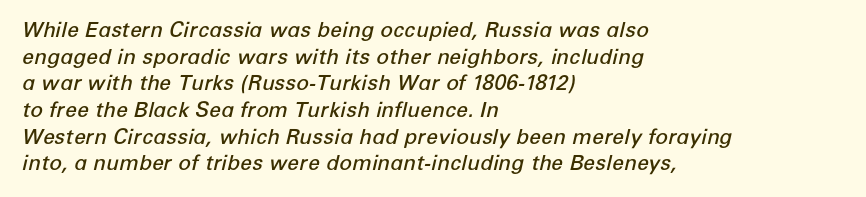
Q: Is the text bold? A: Semi-bold.
Q: Is the text italic (slanted)? A: Yes, it leans right by about 12 degrees.
Q: Is the text underlined? A: No.
Q: How is the paragraph aligned? A: Left-aligned.
Q: Is the spacing between letters normal or unusually wide? A: Normal.
Q: Is the spacing between lines tight, normal or loose? A: Normal.
